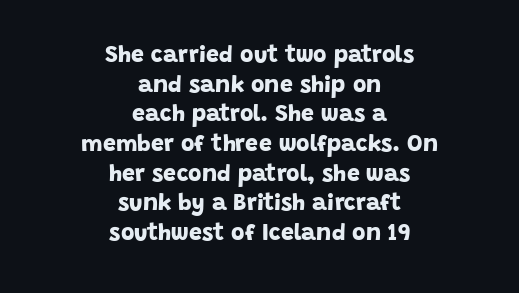
The image shows 23 px bold type; set centered, normal line spacing (1.29x), normal letter spacing, not underlined.
